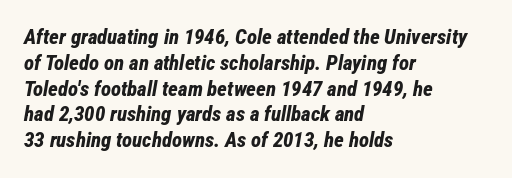
{"italic": "yes", "lean": "right", "slant_degrees": 12, "bold": "yes", "underline": "no", "align": "left", "line_spacing_ratio": 1.23, "letter_spacing": "normal", "letter_spacing_em": 0.0, "glyph_px": 21}
